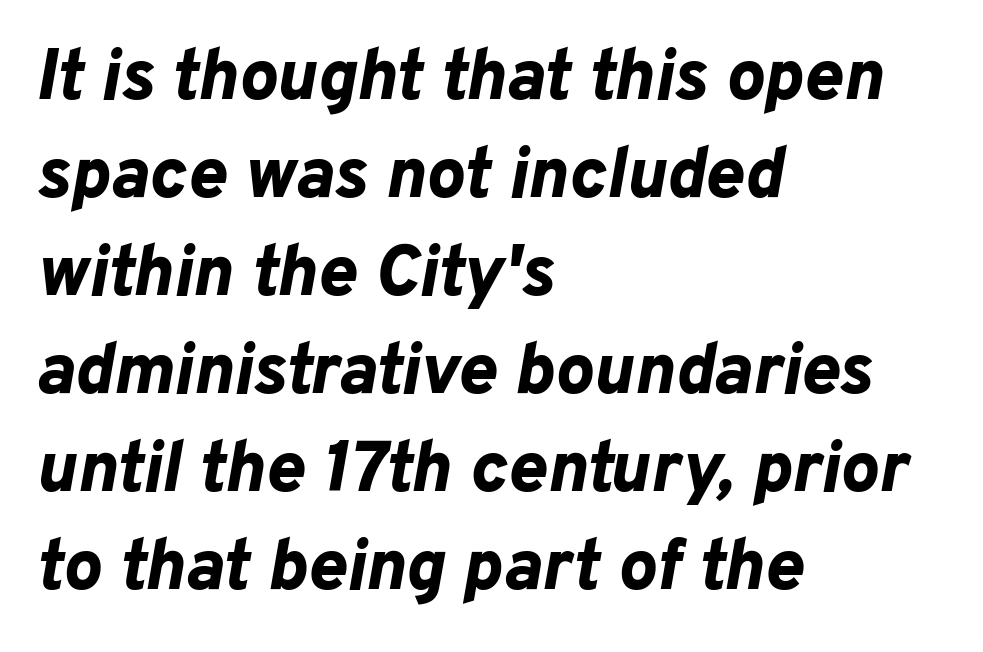
Short and long lines alike share a common starting point at left. Characters follow at the spacing the type designer built in. Is this a fixed-width face? No — the glyphs have proportional, varying widths. The glyphs have the mass of a bold cut. Slant detected: the letters are inclined. Letters rest on an invisible, unmarked baseline.
